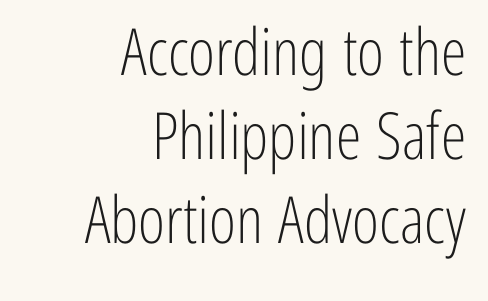
Q: Is the text bold? A: No.
Q: Is the text italic (slanted)? A: No, it is upright.
Q: Is the typeface a serif or a sans-serif typeface? A: Sans-serif.
Q: Is the text underlined? A: No.
Q: How is the paragraph aligned? A: Right-aligned.
Q: Is the spacing between letters normal or unusually wide? A: Normal.
Q: Is the spacing between lines tight, normal or loose? A: Normal.
Q: Width (condensed, normal, or wide)? A: Condensed.
Q: Stroke contrast? A: Low.
Q: x-height? A: Medium.
Q: Monospaced? A: No.
